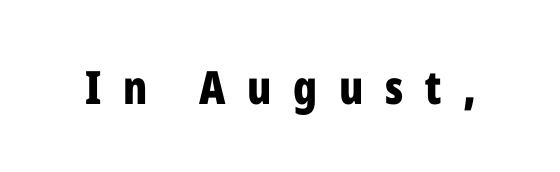
Typographic density is high because the face is bold. Italic: no, the glyphs are upright roman. The passage shown is not underscored anywhere. This sample has the flowing, uneven cadence of proportional lettering. Spacing between characters has been opened up far beyond the box default.
